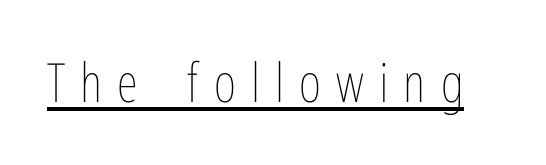
{"italic": "no", "bold": "no", "weight": "thin", "width": "condensed", "stroke_contrast": "low", "x_height": "medium", "monospaced": "no", "underline": "yes", "letter_spacing": "wide", "letter_spacing_em": 0.28, "glyph_px": 54}
